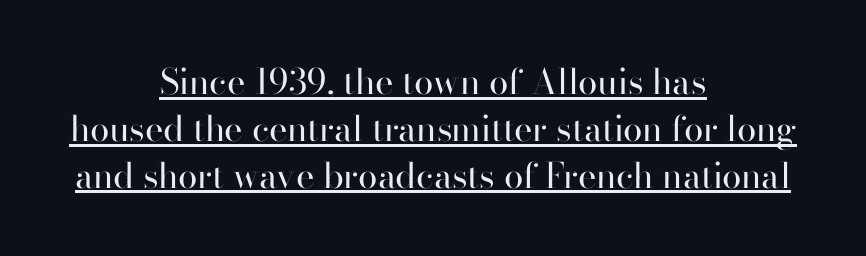
Q: Is the text bold? A: No.
Q: Is the text italic (slanted)? A: No, it is upright.
Q: Is the typeface a serif or a sans-serif typeface? A: Serif.
Q: Is the text underlined? A: Yes.
Q: How is the paragraph aligned? A: Centered.
Q: Is the spacing between letters normal or unusually wide? A: Normal.
Q: Is the spacing between lines tight, normal or loose? A: Normal.
Q: Width (condensed, normal, or wide)? A: Normal.
Q: Stroke contrast? A: High.
Q: x-height? A: Small.
Q: Monospaced? A: No.
